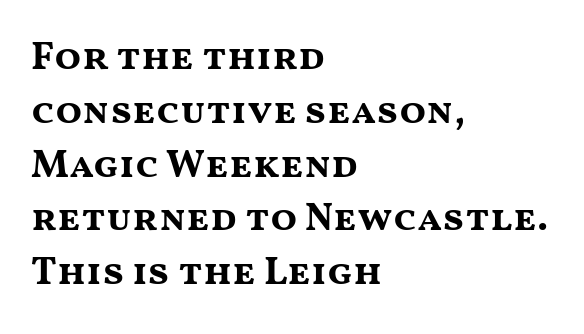
Proportional: the letters do not fall into vertical columns. You'd pick this weight for a headline — it's a proper bold. The font family rendered here belongs to the sans-serif group. Default kerning and tracking; the words read as compact shapes. Decoration check: the copy has no underline.
